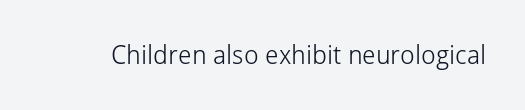
Q: Is the text bold? A: No.
Q: Is the text italic (slanted)? A: No, it is upright.
Q: Is the text underlined? A: No.
Q: Is the spacing between letters normal or unusually wide? A: Normal.
